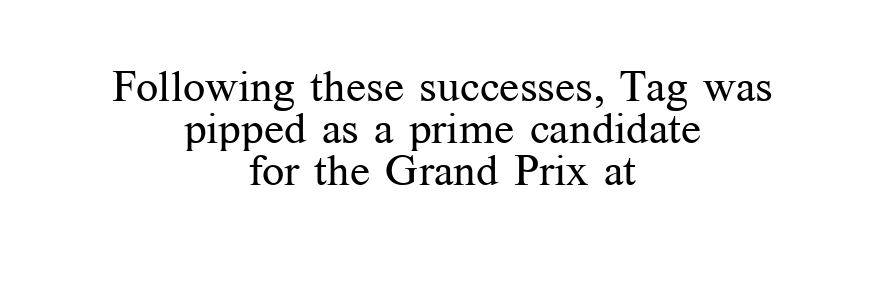
{"serif": "yes", "italic": "no", "bold": "no", "weight": "regular", "width": "normal", "stroke_contrast": "medium", "x_height": "medium", "monospaced": "no", "underline": "no", "align": "center", "line_spacing": "tight", "line_spacing_ratio": 0.96, "letter_spacing": "normal", "letter_spacing_em": 0.0, "glyph_px": 44}
